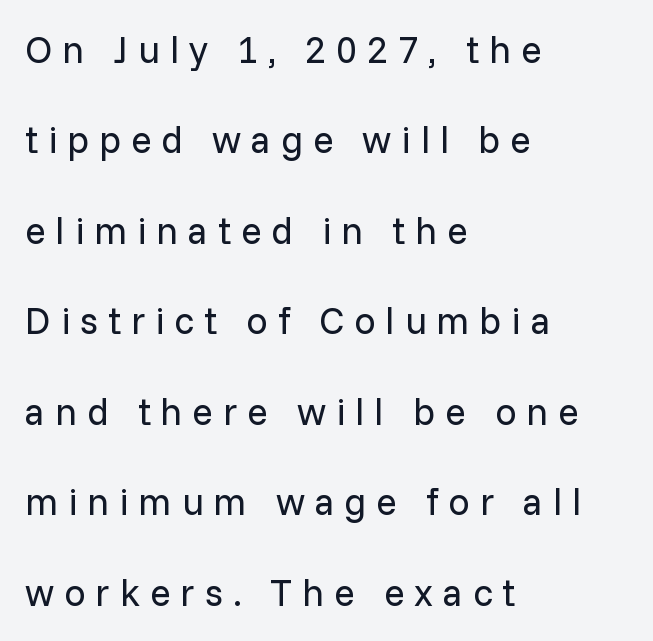
The image shows 38 px regular-weight sans-serif type, upright; set left-aligned, loose line spacing (2.38x), unusually wide letter spacing (+0.26 em), not underlined; low stroke contrast and a medium x-height.
